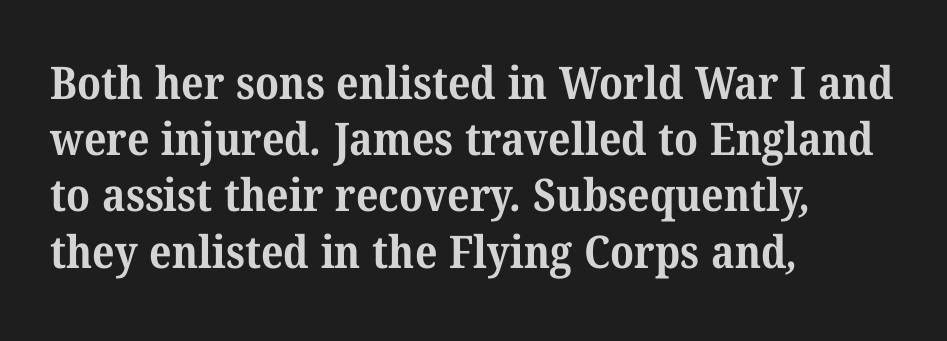
Q: Is the text bold? A: Yes.
Q: Is the typeface a serif or a sans-serif typeface? A: Serif.
Q: Is the text underlined? A: No.
Q: How is the paragraph aligned? A: Left-aligned.
Q: Is the spacing between letters normal or unusually wide? A: Normal.
Q: Is the spacing between lines tight, normal or loose? A: Normal.
Q: Width (condensed, normal, or wide)? A: Normal.
Q: Stroke contrast? A: Medium.
Q: x-height? A: Medium.
Q: Monospaced? A: No.
